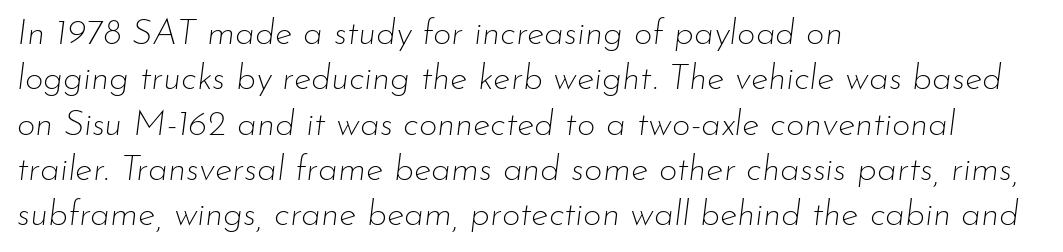
Counters stay open thanks to moderate or lighter strokes. In terms of letterspacing, this is plain default setting. Plain, unruled lines of type. The rendering uses natural spacing where letterforms have individual widths. Compared with typical paragraphs, the rows here are spaced about the same. Rendered with sloped, italic letterforms.
